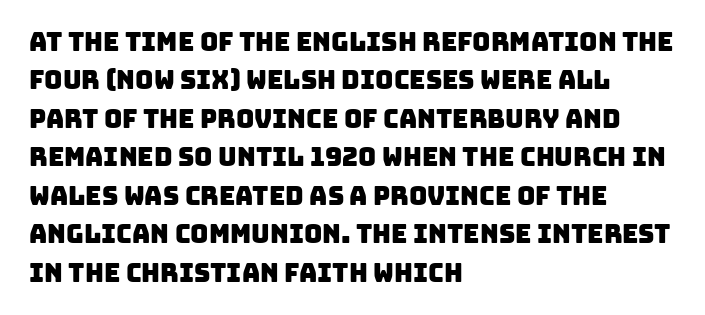
The image shows 25 px text type; set left-aligned, normal line spacing (1.54x), normal letter spacing, not underlined.
